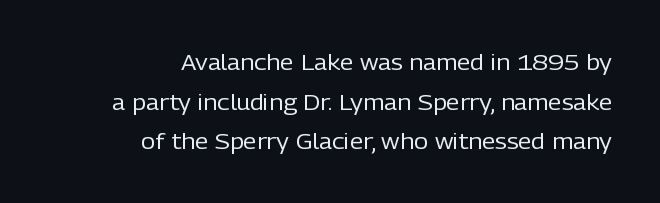
The image shows 22 px text type, upright; set right-aligned, line spacing 1.8x, normal letter spacing, not underlined.
